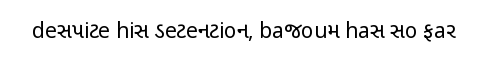
The passage shown is not underscored anywhere. The font's upright variant was chosen for this text. Stems here are at most as thick as an everyday book face. Observe the ordinary spacing: letters are neighbours, not strangers.
